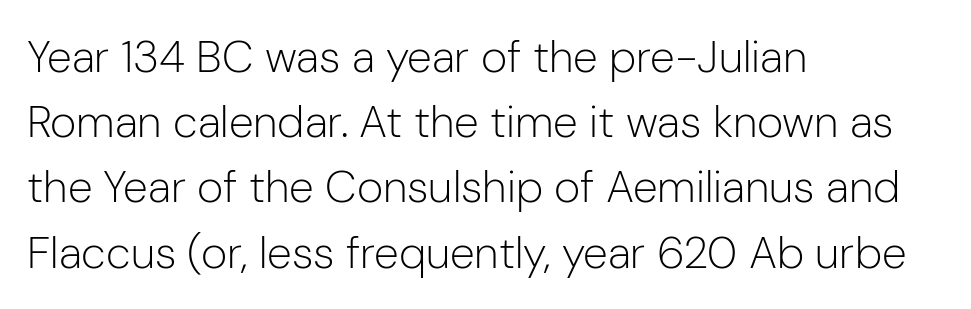
{"serif": "no", "italic": "no", "bold": "no", "weight": "light", "width": "normal", "stroke_contrast": "low", "x_height": "medium", "monospaced": "no", "underline": "no", "align": "left", "line_spacing": "normal", "line_spacing_ratio": 1.45, "letter_spacing": "normal", "letter_spacing_em": 0.0, "glyph_px": 45}
